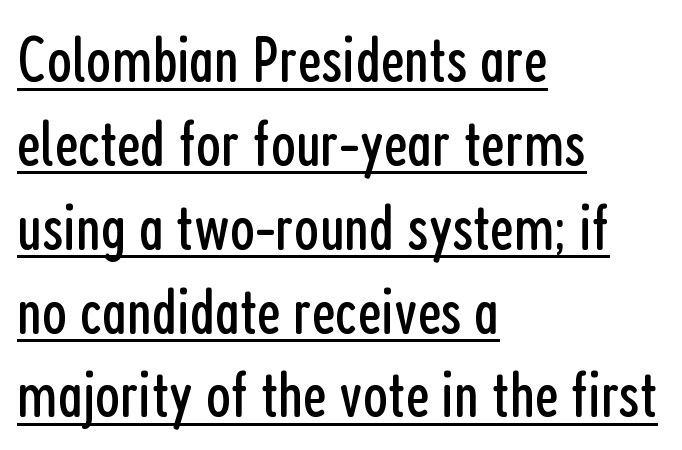
{"serif": "no", "italic": "no", "bold": "no", "weight": "regular", "width": "condensed", "stroke_contrast": "low", "x_height": "medium", "monospaced": "no", "underline": "yes", "align": "left", "line_spacing": "normal", "line_spacing_ratio": 1.29, "letter_spacing": "normal", "letter_spacing_em": 0.0, "glyph_px": 65}
